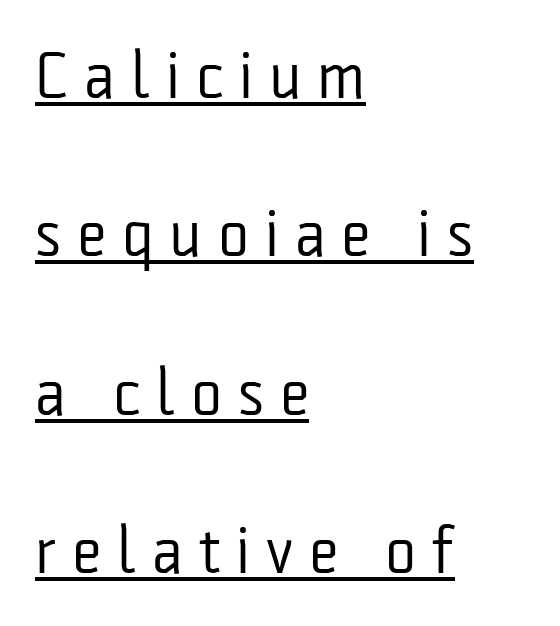
The face used here is proportionally spaced, like ordinary book or web type. Quick note: interline space is abundant. The typesetter chose a ragged-right arrangement here. Bold? No — there's no thickening of the strokes.
